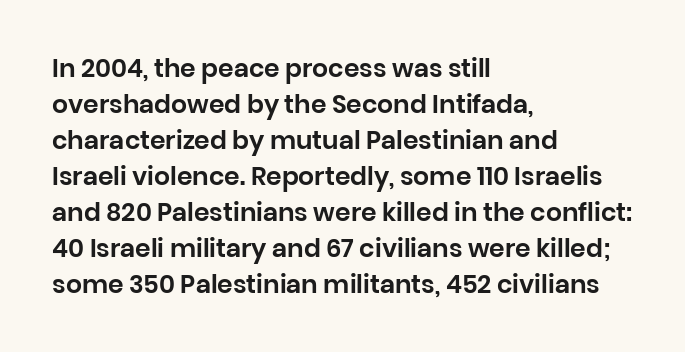
The image shows 25 px text type, upright; set left-aligned, normal line spacing (1.44x), normal letter spacing, not underlined.
